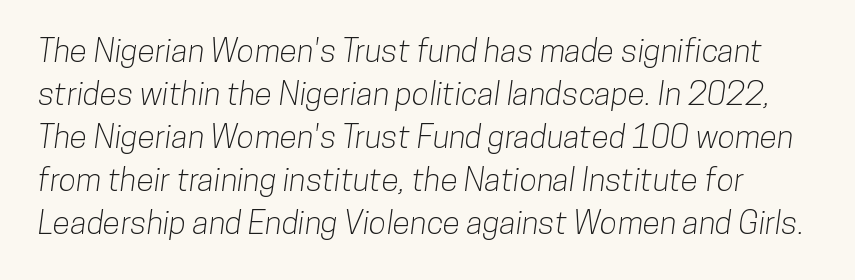
The characters display no serif detailing; their extremities are plain. Here the designer chose a conventional face with non-uniform glyph widths. Lines of text with bare space underneath. Students, note that the glyphs here touch the page at normal intervals. The leading is moderate, giving the passage an even texture.
